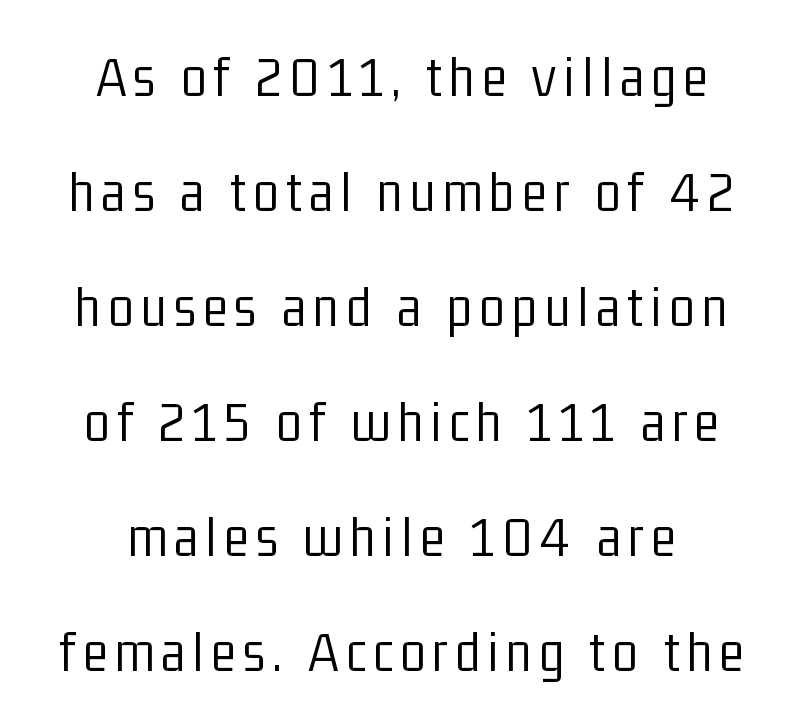
Is there any slant? The stems are plumb. Any mark beneath the type? The region is blank. Vertical stems look standard width or narrower in stroke. Note the varied advance widths — an 'i' is clearly narrower than an 'm'. A typesetter would call this leading open, well beyond the default. Nothing sits at the stroke ends, so this counts as sans-serif.
